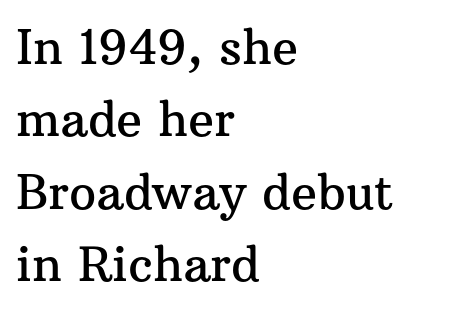
{"serif": "yes", "italic": "no", "width": "normal", "stroke_contrast": "medium", "x_height": "medium", "monospaced": "no", "underline": "no", "align": "left", "line_spacing": "normal", "line_spacing_ratio": 1.51, "letter_spacing": "normal", "letter_spacing_em": 0.0, "glyph_px": 48}
